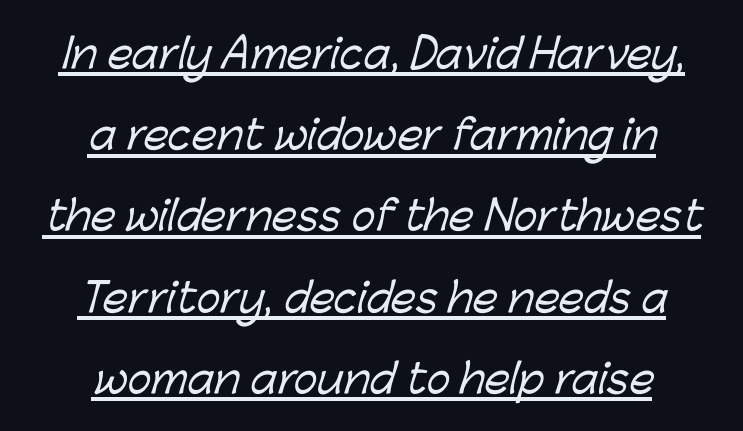
{"serif": "no", "width": "normal", "stroke_contrast": "low", "x_height": "medium", "monospaced": "no", "underline": "yes", "align": "center", "line_spacing": "loose", "line_spacing_ratio": 2.03, "letter_spacing": "normal", "letter_spacing_em": 0.0, "glyph_px": 40}
